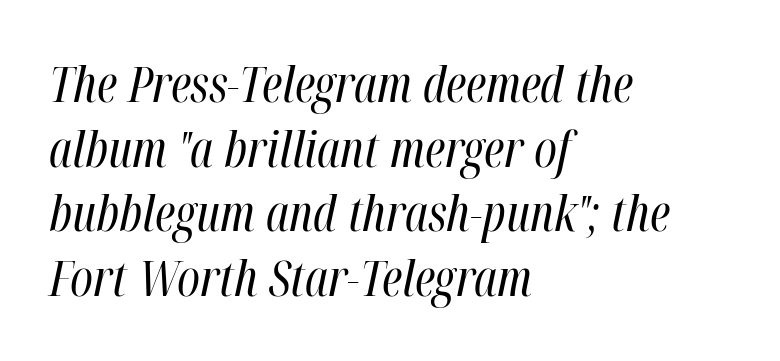
{"italic": "yes", "lean": "right", "slant_degrees": 12, "bold": "no", "weight": "regular", "width": "condensed", "stroke_contrast": "high", "x_height": "medium", "monospaced": "no", "underline": "no", "align": "left", "line_spacing": "normal", "line_spacing_ratio": 1.32, "letter_spacing": "normal", "letter_spacing_em": 0.0, "glyph_px": 49}
